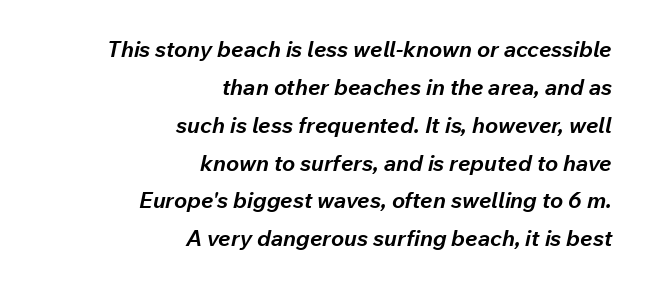
The image shows 22 px bold type, italic (leaning right); set right-aligned, line spacing 1.72x, normal letter spacing, not underlined.
